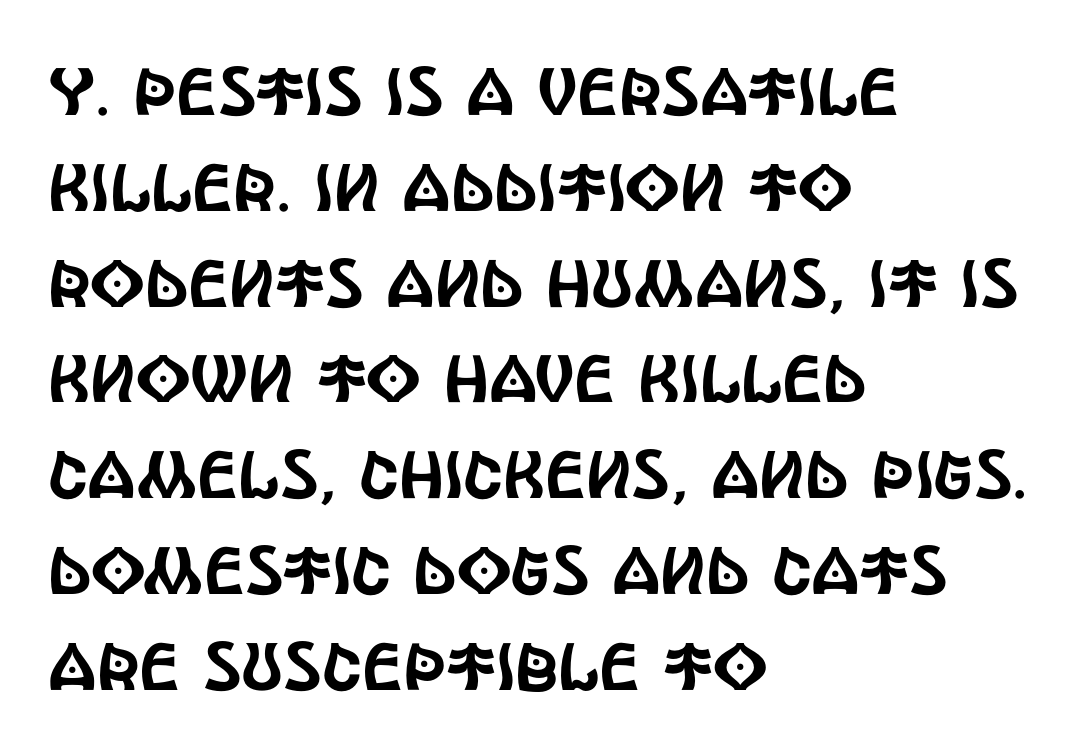
These lines are rendered in a variable-pitch font. The space between consecutive lines is moderate. Descender tails drop into unmarked territory. This rendering employs a face without finishing strokes, i.e., a sans-serif. The passage is arranged the way most books set body copy — flush left.
